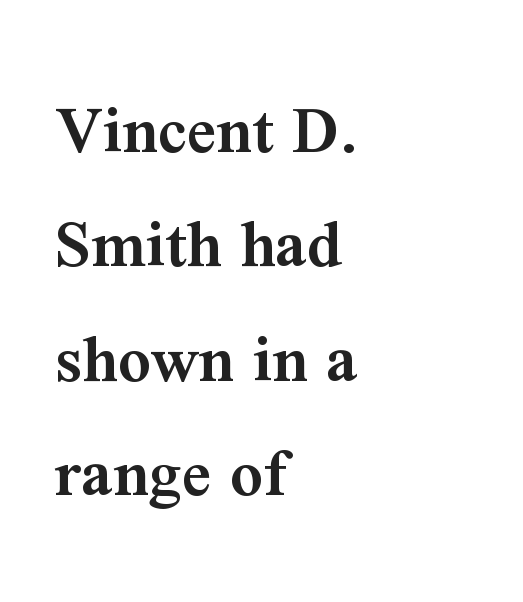
{"serif": "yes", "italic": "no", "bold": "semi", "weight": "semibold", "width": "normal", "stroke_contrast": "medium", "x_height": "medium", "monospaced": "no", "underline": "no", "align": "left", "line_spacing": "normal", "line_spacing_ratio": 1.59, "letter_spacing": "normal", "letter_spacing_em": 0.0, "glyph_px": 72}
